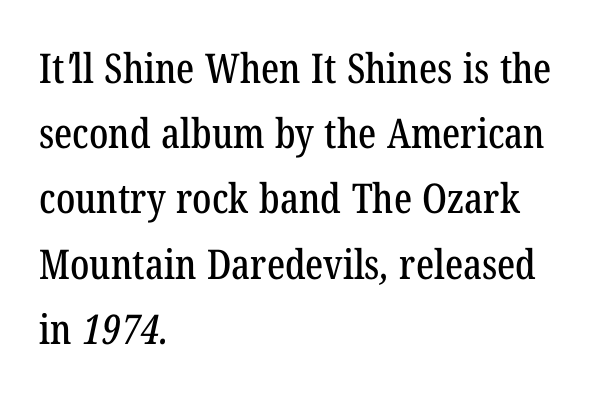
{"serif": "yes", "width": "condensed", "stroke_contrast": "low", "x_height": "medium", "monospaced": "no", "underline": "no", "align": "left", "line_spacing": "normal", "line_spacing_ratio": 1.59, "letter_spacing": "normal", "letter_spacing_em": 0.0, "glyph_px": 41}
